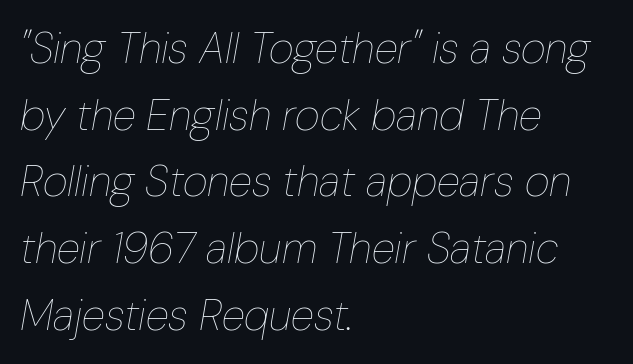
{"italic": "yes", "lean": "right", "slant_degrees": 10, "bold": "no", "weight": "thin", "width": "condensed", "stroke_contrast": "low", "x_height": "medium", "monospaced": "no", "underline": "no", "align": "left", "line_spacing": "normal", "line_spacing_ratio": 1.55, "letter_spacing": "normal", "letter_spacing_em": 0.0, "glyph_px": 43}
